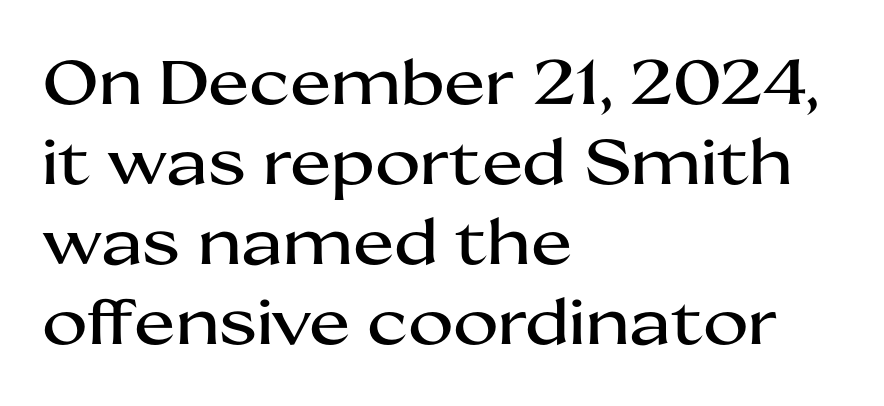
{"italic": "no", "width": "wide", "stroke_contrast": "medium", "x_height": "medium", "monospaced": "no", "underline": "no", "align": "left", "line_spacing": "normal", "line_spacing_ratio": 1.29, "letter_spacing": "normal", "letter_spacing_em": 0.0, "glyph_px": 62}
